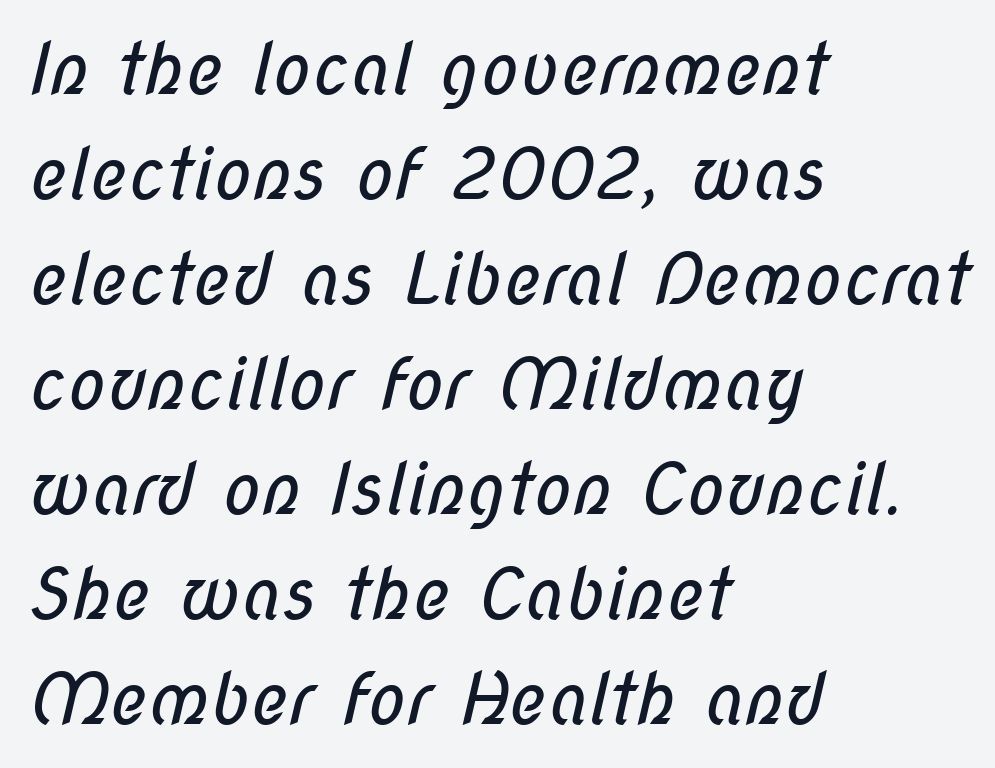
{"serif": "no", "bold": "no", "weight": "regular", "width": "condensed", "stroke_contrast": "low", "x_height": "medium", "monospaced": "no", "underline": "no", "align": "left", "line_spacing": "normal", "line_spacing_ratio": 1.48, "letter_spacing": "normal", "letter_spacing_em": 0.0, "glyph_px": 71}
